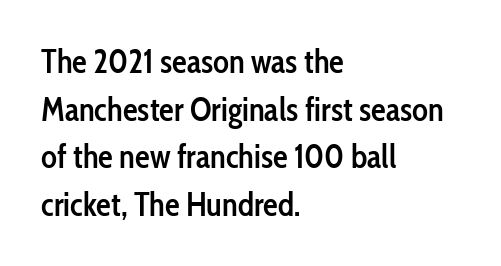
Q: Is the text bold? A: Semi-bold.
Q: Is the text italic (slanted)? A: No, it is upright.
Q: Is the typeface a serif or a sans-serif typeface? A: Sans-serif.
Q: Is the text underlined? A: No.
Q: How is the paragraph aligned? A: Left-aligned.
Q: Is the spacing between letters normal or unusually wide? A: Normal.
Q: Is the spacing between lines tight, normal or loose? A: Normal.
Q: Width (condensed, normal, or wide)? A: Condensed.
Q: Stroke contrast? A: Low.
Q: x-height? A: Medium.
Q: Monospaced? A: No.
